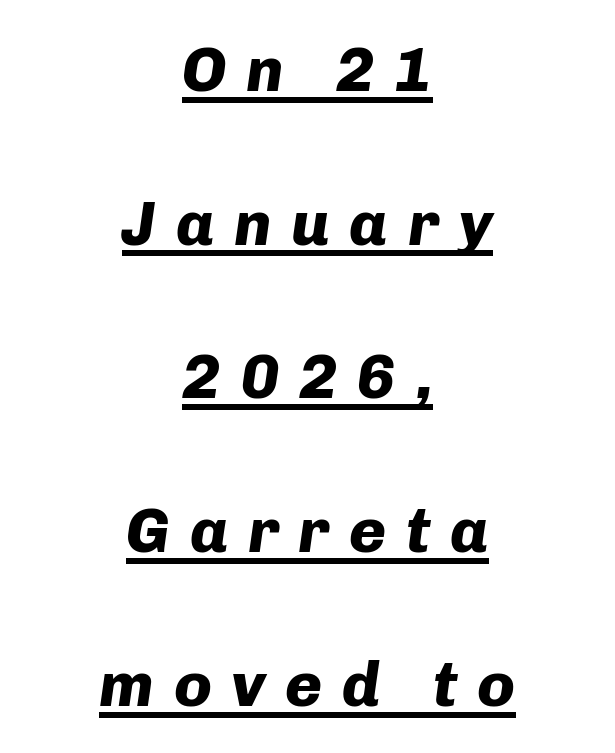
Emphasis-style slanted type is in use. Thick stems and heavy bowls — unmistakably bold. Note the varied advance widths — an 'i' is clearly narrower than an 'm'. Substantial extra tracking has been applied to these lines. Where is the straight margin? There isn't one; the lines are centered.
